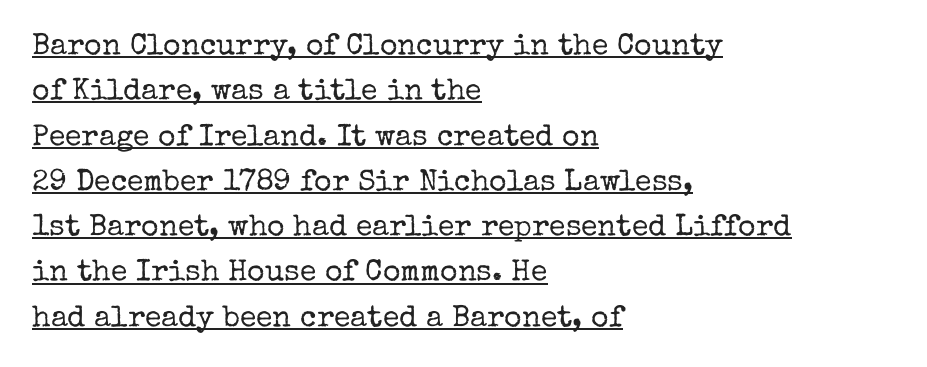
The image shows 30 px regular-weight serif type, upright; set left-aligned, normal line spacing (1.51x), normal letter spacing, underlined; low stroke contrast and a medium x-height.
